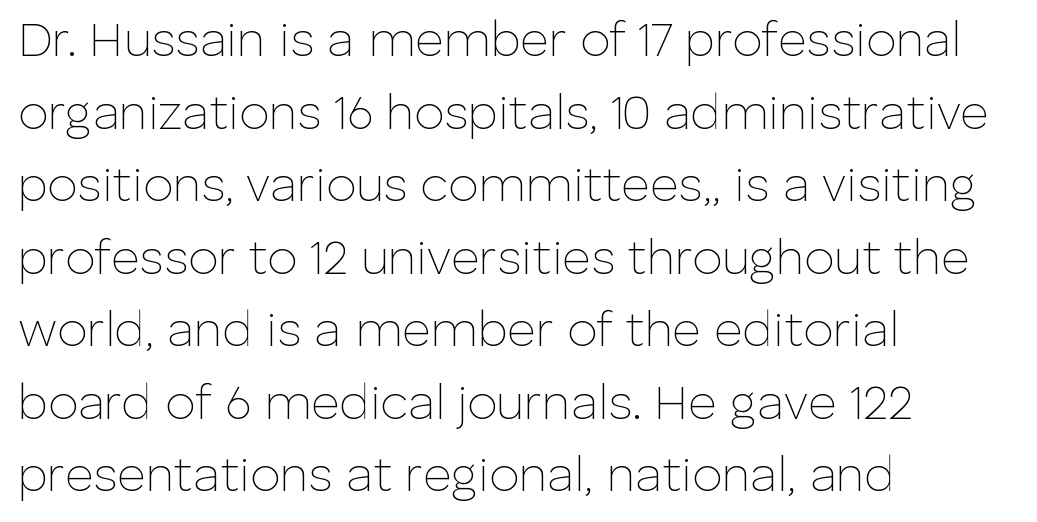
The image shows 49 px thin sans-serif type, upright; set left-aligned, normal line spacing (1.48x), normal letter spacing, not underlined; low stroke contrast and a medium x-height.
